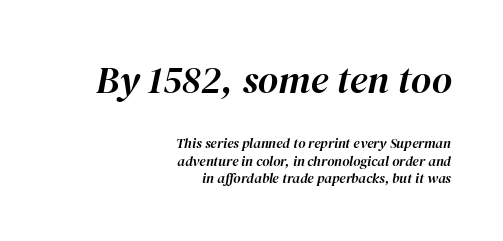
The image shows 39 px text type, italic (leaning right); set right-aligned, normal line spacing (1.27x), normal letter spacing, not underlined; the first (top) block is 2.79x larger; high stroke contrast and a medium x-height.
